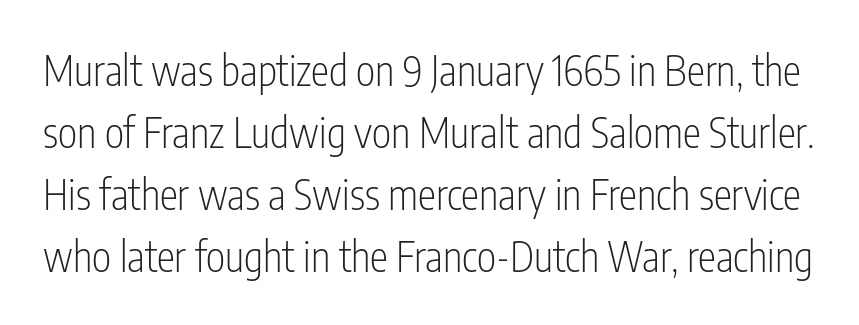
The image shows 41 px light, condensed sans-serif type, upright; set normal line spacing (1.51x), normal letter spacing, not underlined; low stroke contrast and a medium x-height.
